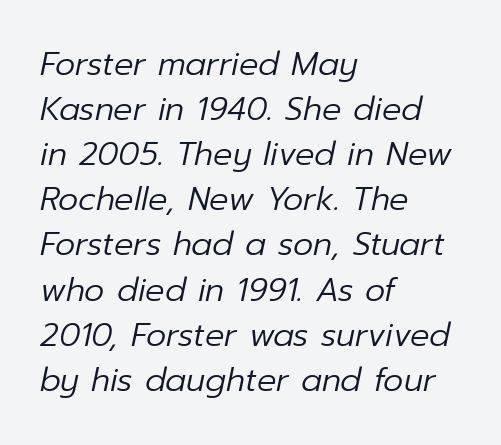
{"italic": "yes", "lean": "right", "slant_degrees": 12, "bold": "no", "weight": "regular", "width": "normal", "stroke_contrast": "low", "x_height": "medium", "monospaced": "no", "underline": "no", "align": "left", "line_spacing": "normal", "line_spacing_ratio": 1.41, "letter_spacing": "normal", "letter_spacing_em": 0.0, "glyph_px": 32}
